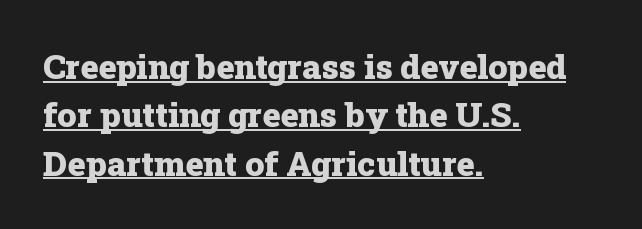
The designer went with a serif here, giving each stem small feet. Ascenders rise straight up at ninety degrees. Tracking value appears to be zero — textbook default spacing. Heft: maximum for text — a bold. Here the designer chose a conventional face with non-uniform glyph widths. The paragraph shown leans on its left margin.
